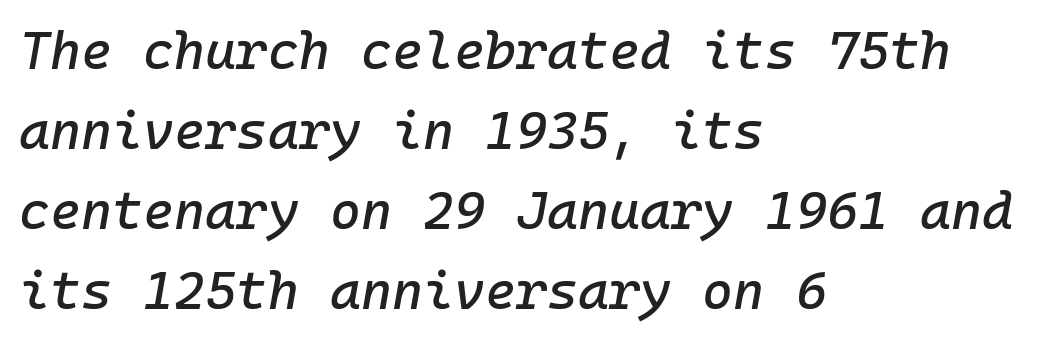
The image shows 53 px text type, italic (leaning right), monospaced; set left-aligned, normal line spacing (1.51x), normal letter spacing, not underlined; low stroke contrast and a medium x-height.
